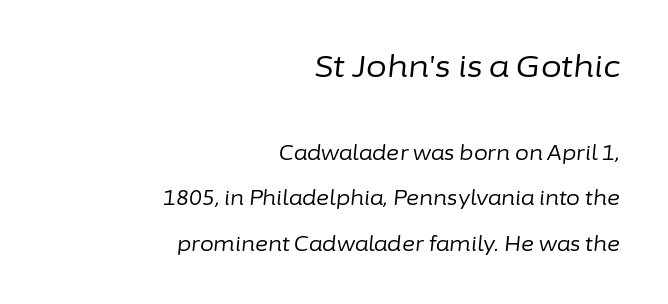
The image shows 30 px regular-weight type, italic (leaning right); set right-aligned, loose line spacing (2.27x), normal letter spacing, not underlined; the first (top) block is 1.5x larger; low stroke contrast and a medium x-height.
